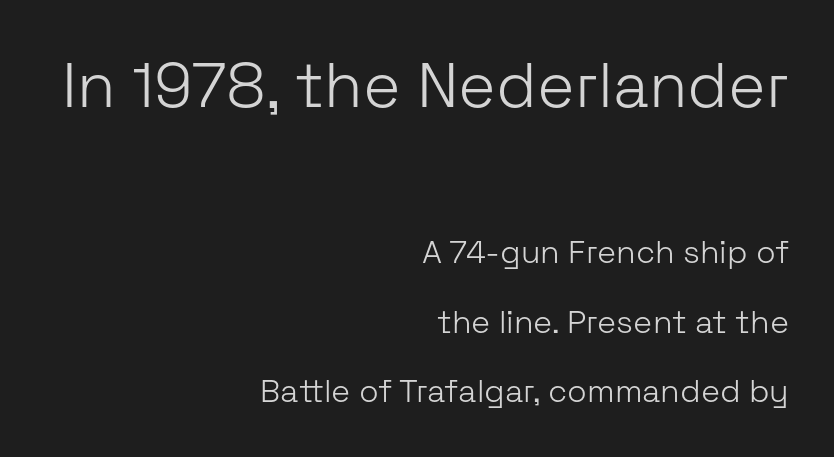
{"serif": "no", "italic": "no", "bold": "no", "weight": "light", "width": "normal", "stroke_contrast": "low", "x_height": "medium", "monospaced": "no", "underline": "no", "align": "right", "line_spacing": "loose", "line_spacing_ratio": 2.16, "letter_spacing": "normal", "letter_spacing_em": 0.0, "larger_block": "first", "size_ratio": 1.97, "glyph_px": 63}
